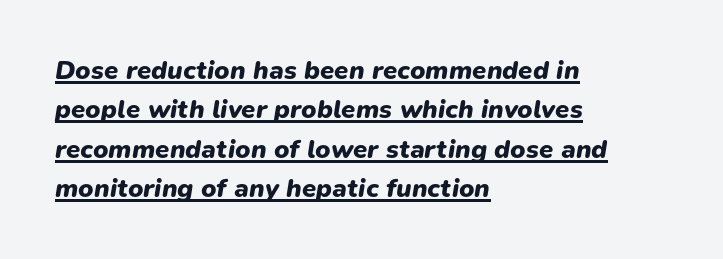
The image shows 26 px bold type, italic (leaning right); set left-aligned, normal line spacing (1.51x), normal letter spacing, underlined.
